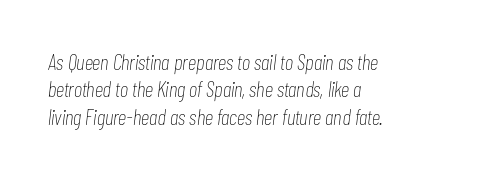
{"italic": "yes", "lean": "right", "slant_degrees": 7, "bold": "no", "underline": "no", "align": "left", "line_spacing": "normal", "line_spacing_ratio": 1.25, "letter_spacing": "normal", "letter_spacing_em": 0.0, "glyph_px": 22}
